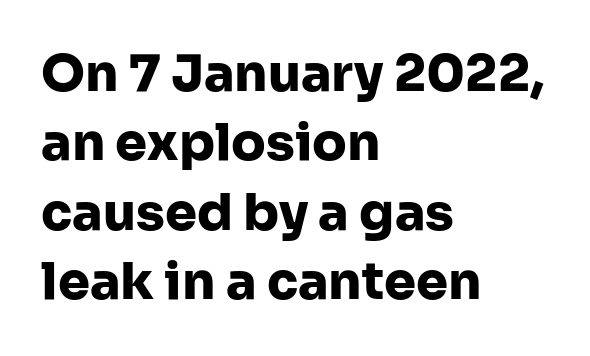
{"serif": "no", "italic": "no", "bold": "yes", "weight": "heavy", "width": "normal", "stroke_contrast": "low", "x_height": "medium", "monospaced": "no", "underline": "no", "align": "left", "line_spacing": "normal", "line_spacing_ratio": 1.36, "letter_spacing": "normal", "letter_spacing_em": 0.0, "glyph_px": 51}
